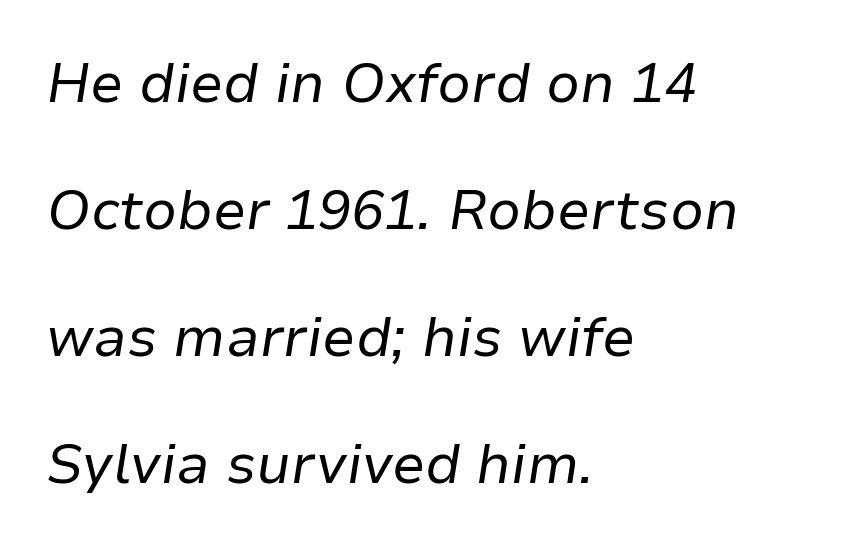
{"italic": "yes", "lean": "right", "slant_degrees": 9, "bold": "no", "weight": "regular", "width": "normal", "stroke_contrast": "low", "x_height": "medium", "monospaced": "no", "underline": "no", "align": "left", "line_spacing": "loose", "line_spacing_ratio": 2.31, "letter_spacing": "normal", "letter_spacing_em": 0.0, "glyph_px": 55}
